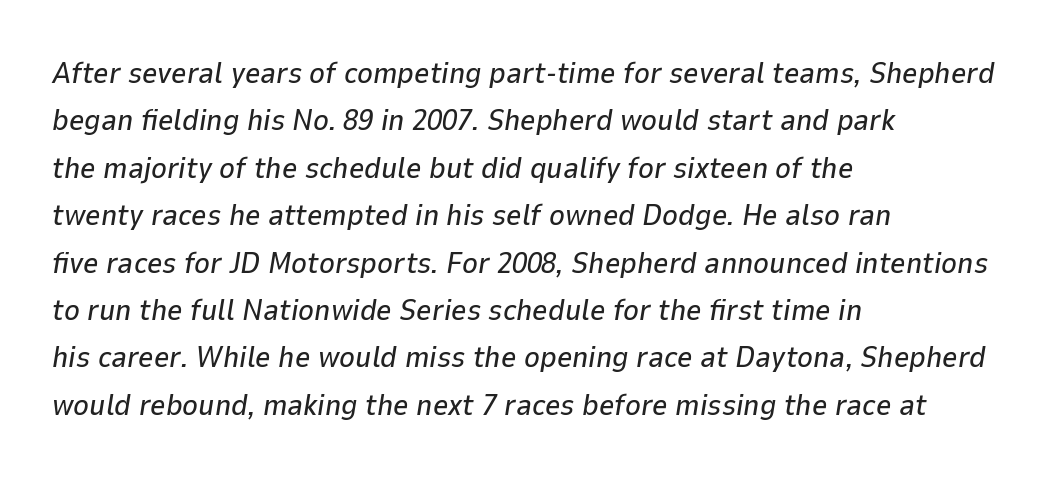
The baseline area is clear. The letterforms sit shoulder to shoulder at normal distance. The axis of the letterforms is tilted away from vertical. Spacing verdict: proportional, widths tailored to each character.
